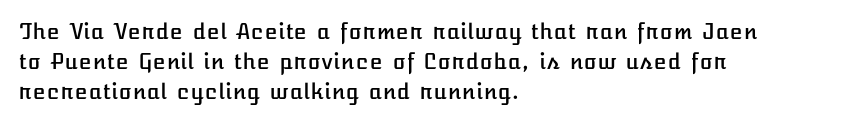
The image shows 21 px text type, upright; set left-aligned, normal line spacing (1.44x), normal letter spacing, not underlined.
